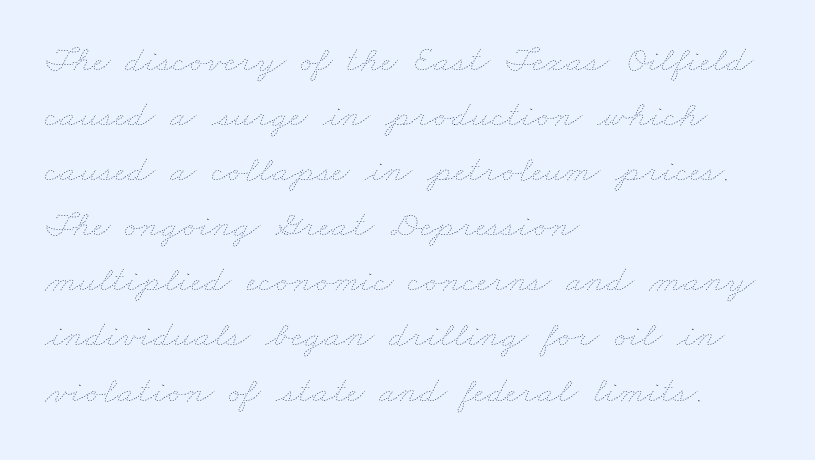
Quick note: interline space is typical. The font sits on the lighter half of the weight spectrum, regular included. Each row of text sits above clean, open space. The letterforms sit shoulder to shoulder at normal distance.
